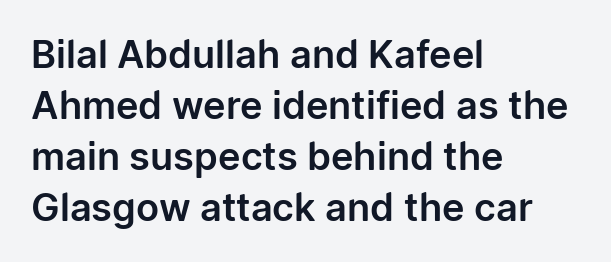
What's the leading like? Ordinary, nothing unusual. Varying glyph widths throughout — classic text-font behaviour. Short note: letters normally spaced. Compared with a centered layout, this one pins lines to the left instead. The specimen reads as upright at a glance. Any mark beneath the type? The region is blank.
